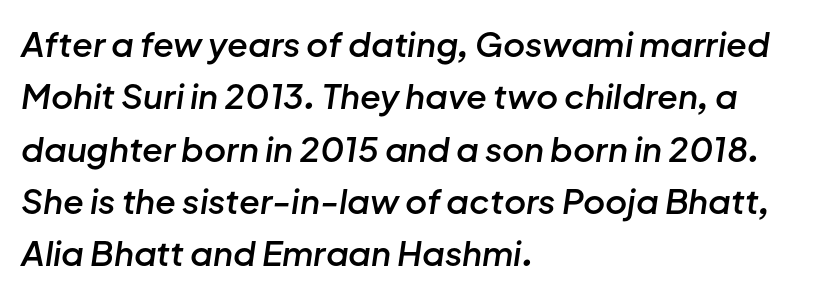
The image shows 34 px semibold type, italic (leaning right); set left-aligned, normal line spacing (1.54x), normal letter spacing, not underlined; low stroke contrast and a medium x-height.
